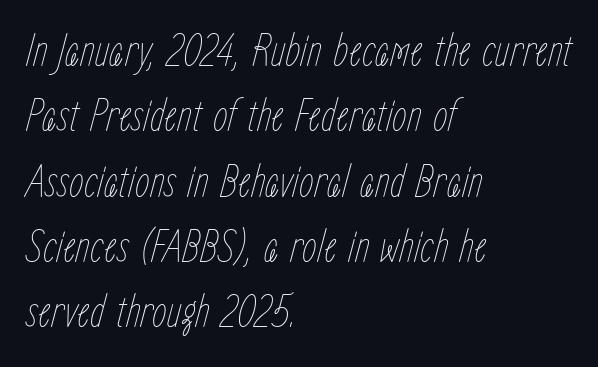
Q: Is the text bold? A: No.
Q: Is the text italic (slanted)? A: Yes, it leans right by about 15 degrees.
Q: Is the text underlined? A: No.
Q: How is the paragraph aligned? A: Left-aligned.
Q: Is the spacing between letters normal or unusually wide? A: Normal.
Q: Is the spacing between lines tight, normal or loose? A: Normal.
Q: Width (condensed, normal, or wide)? A: Condensed.
Q: Stroke contrast? A: Low.
Q: x-height? A: Medium.
Q: Monospaced? A: No.
